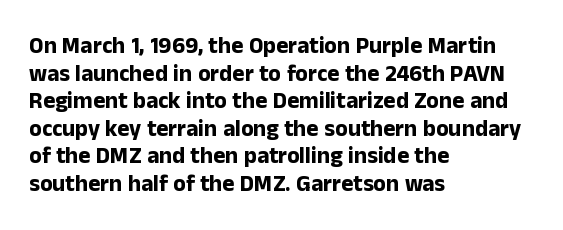
The letters stand upright; this is a roman face. Each word holds together tightly as a unit, with standard inter-letter gaps. Underline: absent. Notice how thick the strokes are: this is what a full bold looks like. The setting favours the left margin, as ordinary paragraphs usually do.
